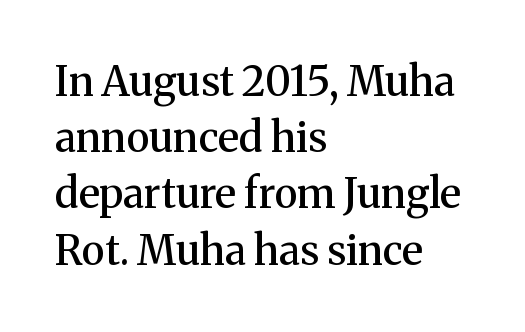
Q: Is the text bold? A: Semi-bold.
Q: Is the text italic (slanted)? A: No, it is upright.
Q: Is the typeface a serif or a sans-serif typeface? A: Serif.
Q: Is the text underlined? A: No.
Q: How is the paragraph aligned? A: Left-aligned.
Q: Is the spacing between letters normal or unusually wide? A: Normal.
Q: Is the spacing between lines tight, normal or loose? A: Normal.
Q: Width (condensed, normal, or wide)? A: Normal.
Q: Stroke contrast? A: Medium.
Q: x-height? A: Medium.
Q: Monospaced? A: No.
